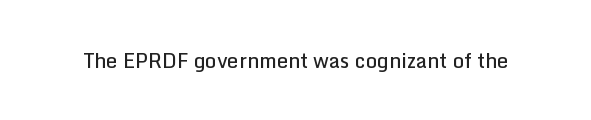
{"italic": "no", "bold": "semi", "underline": "no", "letter_spacing": "normal", "letter_spacing_em": 0.0, "glyph_px": 20}
